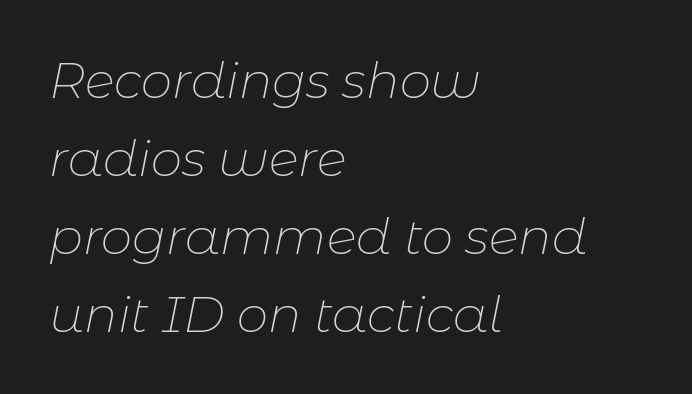
{"italic": "yes", "lean": "right", "slant_degrees": 11, "bold": "no", "weight": "thin", "width": "normal", "stroke_contrast": "low", "x_height": "medium", "monospaced": "no", "underline": "no", "align": "left", "line_spacing": "normal", "line_spacing_ratio": 1.56, "letter_spacing": "normal", "letter_spacing_em": 0.0, "glyph_px": 50}
